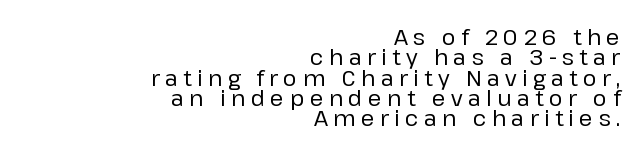
The image shows 21 px text type, upright; set right-aligned, tight line spacing (0.97x), unusually wide letter spacing (+0.26 em), not underlined.
